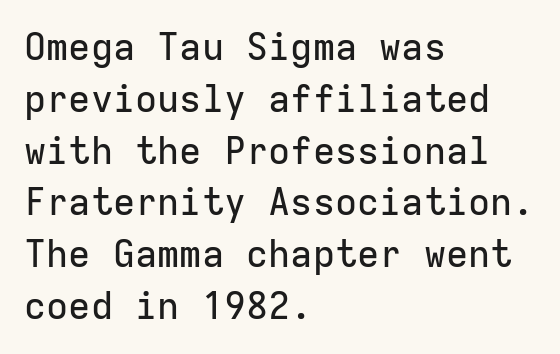
{"serif": "no", "italic": "no", "width": "normal", "stroke_contrast": "low", "x_height": "medium", "monospaced": "yes", "underline": "no", "align": "left", "line_spacing": "normal", "line_spacing_ratio": 1.4, "letter_spacing": "normal", "letter_spacing_em": 0.0, "glyph_px": 37}
